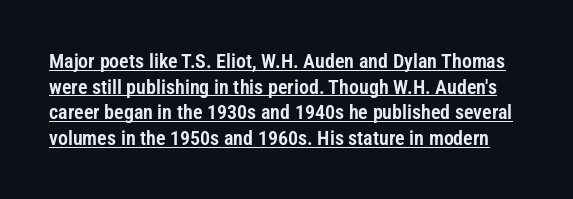
The image shows 20 px text type, upright; set normal line spacing (1.28x), normal letter spacing, underlined.
